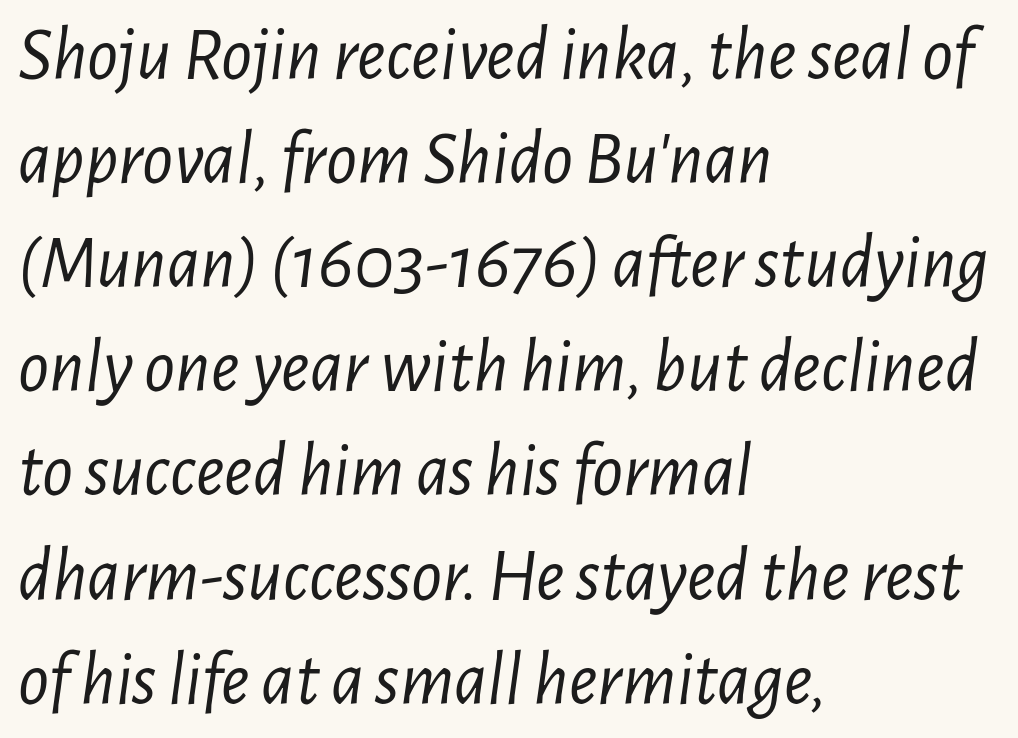
The typography opts for an oblique posture over an upright one. Underline: absent. Each new line begins a customary step beneath the previous one. The passage shown is not bold in any degree. Glyph-to-glyph distance matches everyday printed text.
